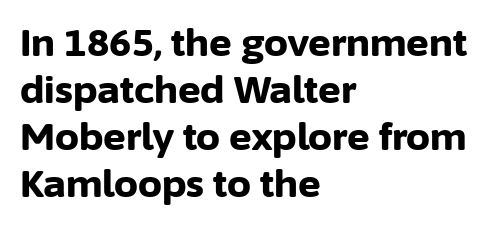
{"serif": "no", "italic": "no", "bold": "yes", "weight": "bold", "width": "normal", "stroke_contrast": "low", "x_height": "medium", "monospaced": "no", "underline": "no", "align": "left", "line_spacing_ratio": 1.24, "letter_spacing": "normal", "letter_spacing_em": 0.0, "glyph_px": 38}
